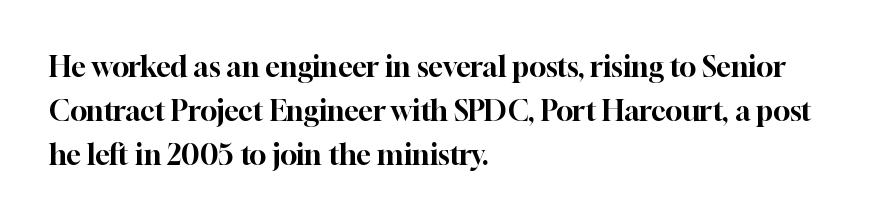
Q: Is the text italic (slanted)? A: No, it is upright.
Q: Is the typeface a serif or a sans-serif typeface? A: Serif.
Q: Is the text underlined? A: No.
Q: How is the paragraph aligned? A: Left-aligned.
Q: Is the spacing between letters normal or unusually wide? A: Normal.
Q: Is the spacing between lines tight, normal or loose? A: Normal.
Q: Width (condensed, normal, or wide)? A: Normal.
Q: Stroke contrast? A: High.
Q: x-height? A: Medium.
Q: Monospaced? A: No.
